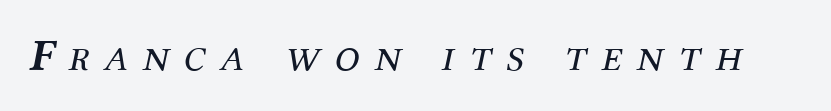
Q: Is the text bold? A: No.
Q: Is the text italic (slanted)? A: Yes, it leans right by about 12 degrees.
Q: Is the typeface a serif or a sans-serif typeface? A: Serif.
Q: Is the text underlined? A: No.
Q: Is the spacing between letters normal or unusually wide? A: Unusually wide.
Q: Width (condensed, normal, or wide)? A: Normal.
Q: Stroke contrast? A: Medium.
Q: x-height? A: Medium.
Q: Monospaced? A: No.
